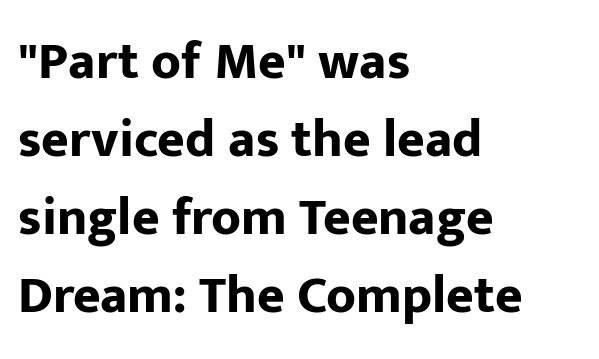
{"serif": "no", "italic": "no", "bold": "yes", "weight": "bold", "width": "normal", "stroke_contrast": "low", "x_height": "medium", "monospaced": "no", "underline": "no", "align": "left", "line_spacing": "normal", "line_spacing_ratio": 1.47, "letter_spacing": "normal", "letter_spacing_em": 0.0, "glyph_px": 53}
